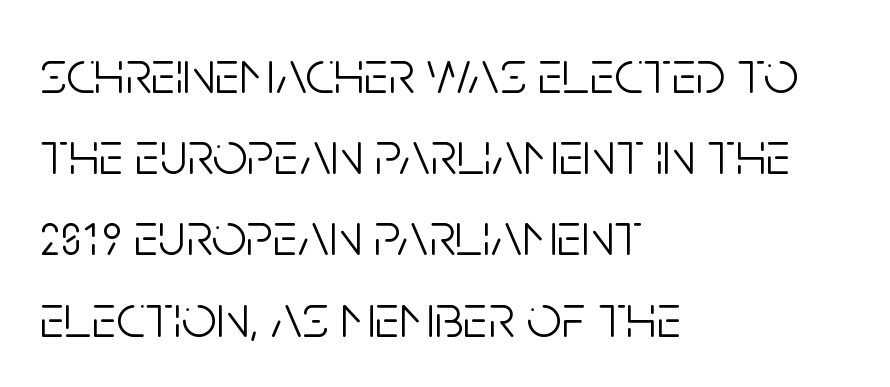
{"serif": "no", "italic": "no", "bold": "no", "weight": "light", "width": "condensed", "stroke_contrast": "low", "x_height": "large", "monospaced": "no", "underline": "no", "align": "left", "line_spacing": "normal", "line_spacing_ratio": 1.31, "letter_spacing": "normal", "letter_spacing_em": 0.0, "glyph_px": 62}
